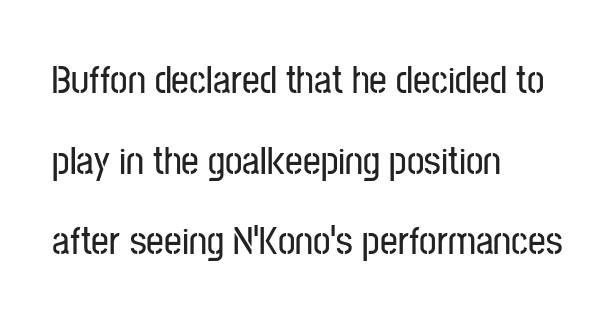
It's the straight-up-and-down kind of type. The face used here is rendered with its standard letterfit. These lines are rendered in a variable-pitch font. This rendering employs a face without finishing strokes, i.e., a sans-serif.
